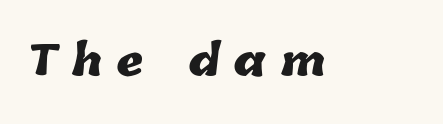
The image shows 42 px heavy type; set unusually wide letter spacing (+0.32 em), not underlined; low stroke contrast and a medium x-height.
